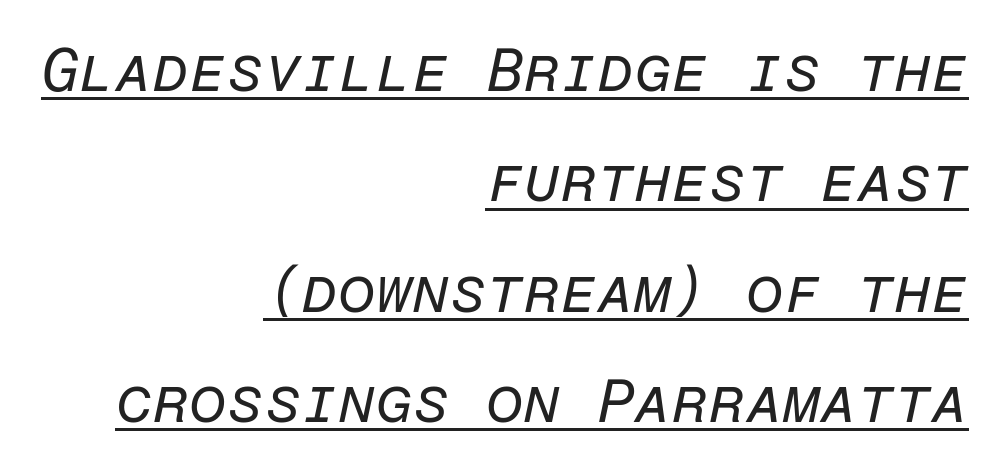
The image shows 60 px regular-weight type, italic (leaning right), monospaced; set right-aligned, line spacing 1.84x, normal letter spacing, underlined; low stroke contrast and a medium x-height.
